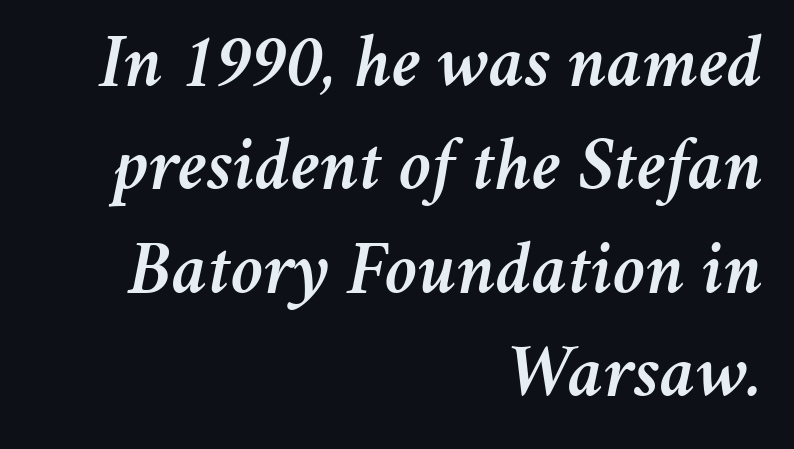
Q: Is the text italic (slanted)? A: Yes, it leans right by about 11 degrees.
Q: Is the text underlined? A: No.
Q: How is the paragraph aligned? A: Right-aligned.
Q: Is the spacing between letters normal or unusually wide? A: Normal.
Q: Is the spacing between lines tight, normal or loose? A: Normal.
Q: Width (condensed, normal, or wide)? A: Normal.
Q: Stroke contrast? A: Medium.
Q: x-height? A: Medium.
Q: Monospaced? A: No.
